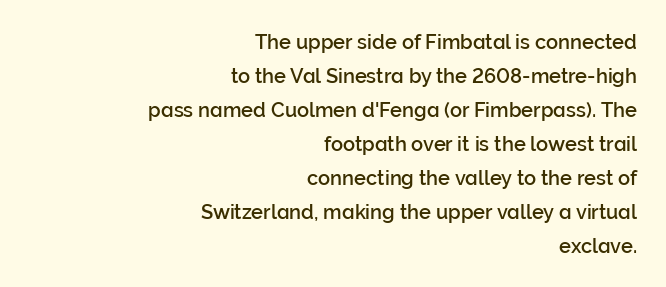
{"italic": "no", "underline": "no", "align": "right", "line_spacing": "normal", "line_spacing_ratio": 1.7, "letter_spacing": "normal", "letter_spacing_em": 0.0, "glyph_px": 20}
